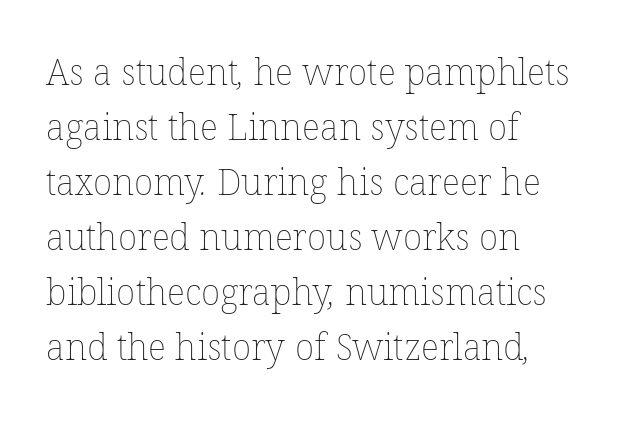
{"bold": "no", "weight": "thin", "width": "normal", "stroke_contrast": "low", "x_height": "medium", "monospaced": "no", "underline": "no", "align": "left", "line_spacing": "normal", "line_spacing_ratio": 1.53, "letter_spacing": "normal", "letter_spacing_em": 0.0, "glyph_px": 36}
